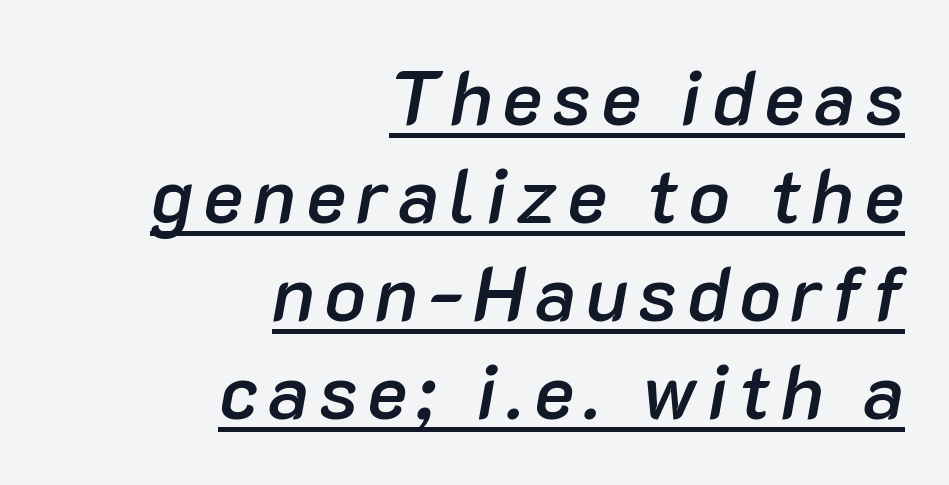
The image shows 76 px semibold type, italic (leaning right); set right-aligned, normal line spacing (1.29x), underlined; low stroke contrast and a medium x-height.
